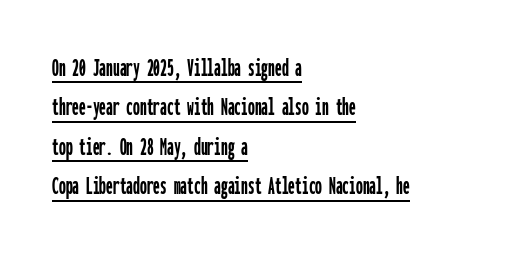
{"italic": "no", "underline": "yes", "align": "left", "line_spacing": "normal", "line_spacing_ratio": 1.46, "letter_spacing": "normal", "letter_spacing_em": 0.0, "glyph_px": 27}
